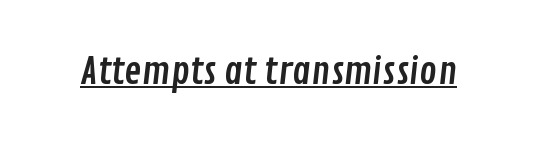
The image shows 37 px condensed sans-serif type; set normal letter spacing, underlined; low stroke contrast and a medium x-height.
